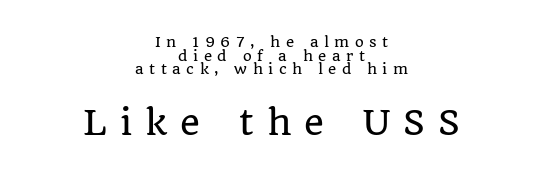
The image shows 34 px serif type, upright; set centered, tight line spacing (0.98x), unusually wide letter spacing (+0.39 em), not underlined; the second (bottom) block is 2.43x larger; low stroke contrast and a large x-height.
